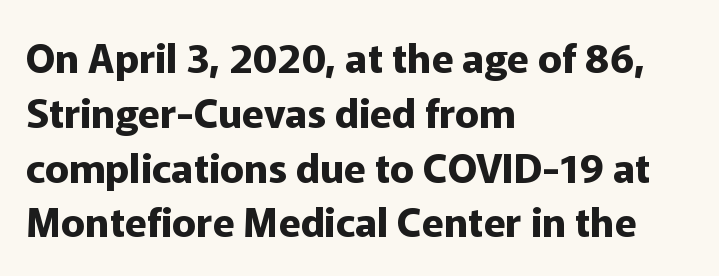
The font's upright variant was chosen for this text. A normal amount of white space separates one row of letters from the next. Examine the stroke ends and you'll find no serifs. The rendering anchors every line to the left-hand side. You could not count columns in this text — the font is proportionally spaced. The sample has been set heavy, in full bold.
